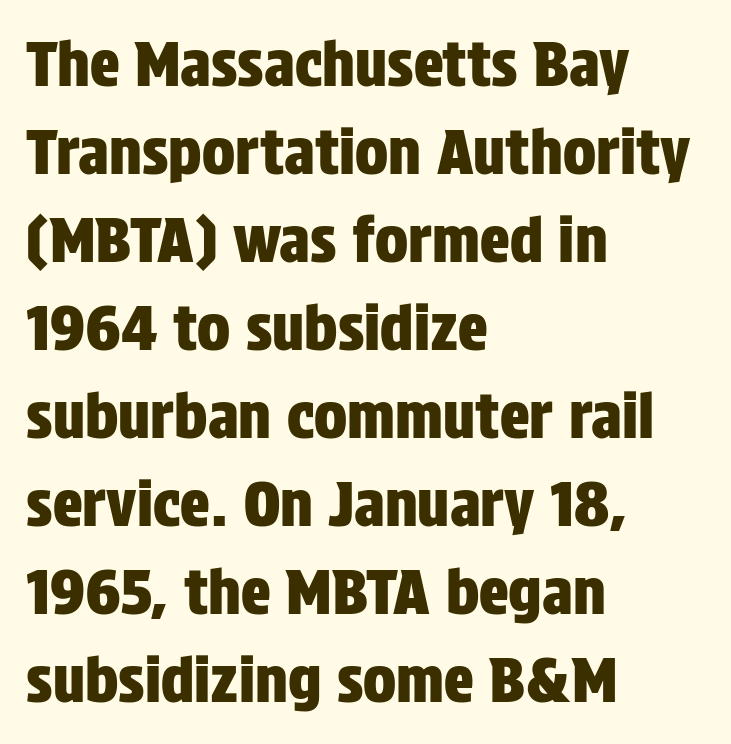
Characters follow at the spacing the type designer built in. Posture: vertical. Rows of type keep a routine distance in the vertical direction. Regarding serifs, this sample does without them.
